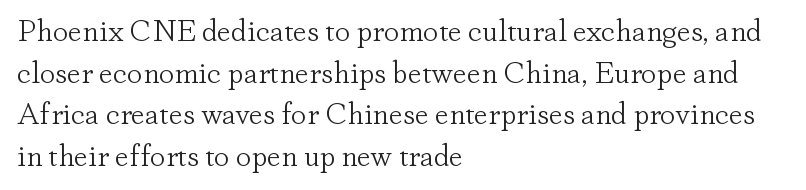
The image shows 31 px light serif type, upright; set left-aligned, normal line spacing (1.34x), normal letter spacing, not underlined; low stroke contrast and a small x-height.
